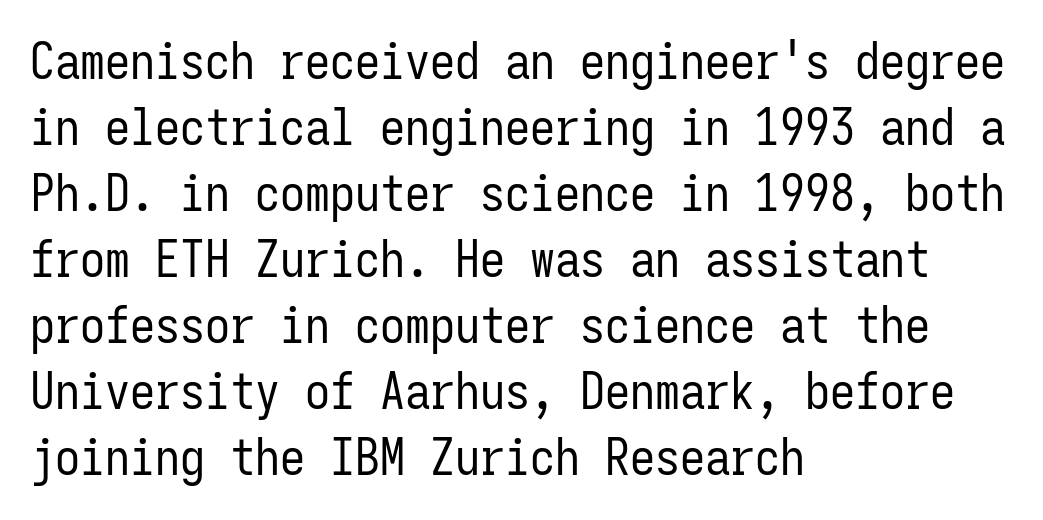
Every character here occupies the same horizontal width, giving the sample a typewriter-like rhythm. Here the glyphs are tracked normally, forming tight word shapes. Interline gaps are of average width in this sample. Weight class: somewhere from thin through regular. Nope, no serifs anywhere on these letters.
